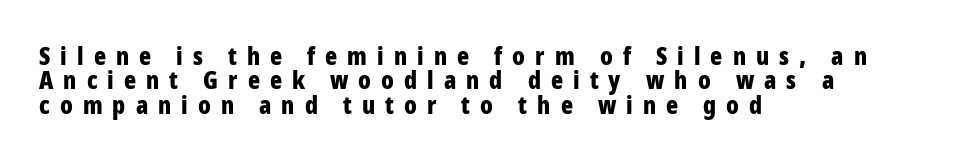
{"italic": "no", "bold": "yes", "underline": "no", "align": "left", "line_spacing": "tight", "line_spacing_ratio": 0.98, "letter_spacing": "wide", "letter_spacing_em": 0.4, "glyph_px": 25}
